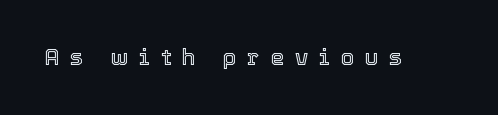
{"italic": "no", "underline": "no", "letter_spacing": "wide", "letter_spacing_em": 0.49, "glyph_px": 22}
